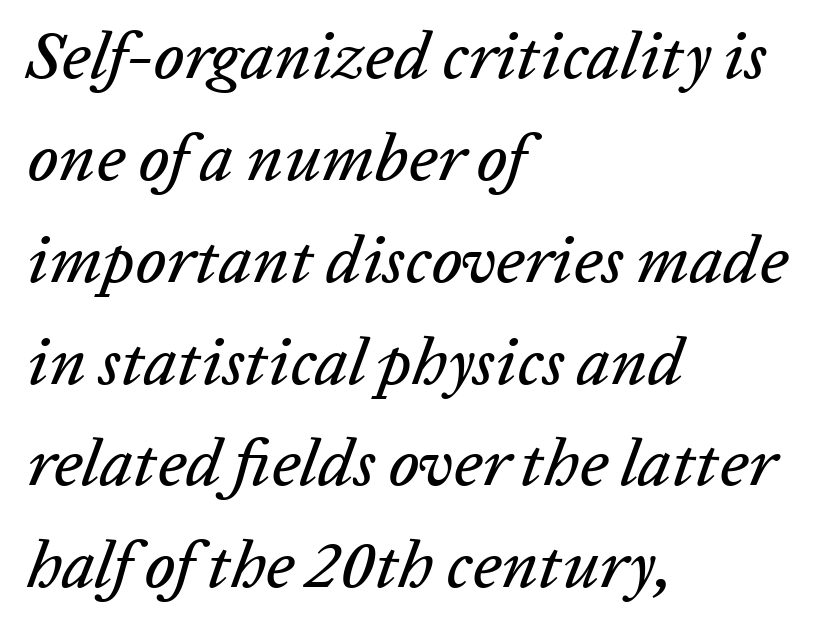
Q: Is the text italic (slanted)? A: Yes, it leans right by about 20 degrees.
Q: Is the text underlined? A: No.
Q: How is the paragraph aligned? A: Left-aligned.
Q: Is the spacing between letters normal or unusually wide? A: Normal.
Q: Is the spacing between lines tight, normal or loose? A: Normal.
Q: Width (condensed, normal, or wide)? A: Normal.
Q: Stroke contrast? A: Low.
Q: x-height? A: Medium.
Q: Monospaced? A: No.
